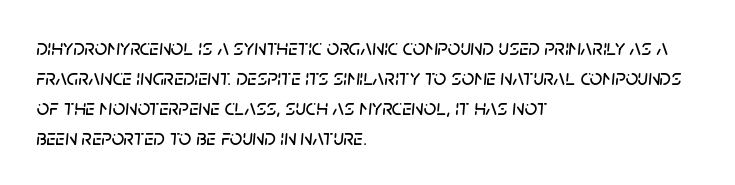
{"italic": "yes", "lean": "right", "slant_degrees": 5, "underline": "no", "align": "left", "line_spacing": "normal", "line_spacing_ratio": 1.36, "letter_spacing": "normal", "letter_spacing_em": 0.0, "glyph_px": 22}
